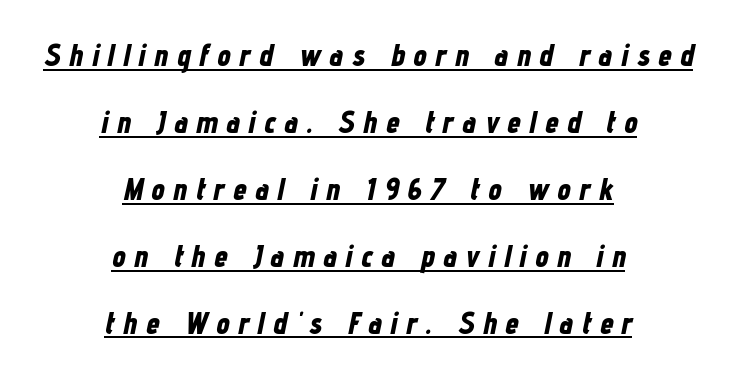
{"italic": "yes", "lean": "right", "slant_degrees": 12, "bold": "yes", "weight": "bold", "width": "condensed", "stroke_contrast": "low", "x_height": "medium", "monospaced": "no", "underline": "yes", "align": "center", "line_spacing": "loose", "line_spacing_ratio": 2.23, "letter_spacing": "wide", "letter_spacing_em": 0.29, "glyph_px": 30}
